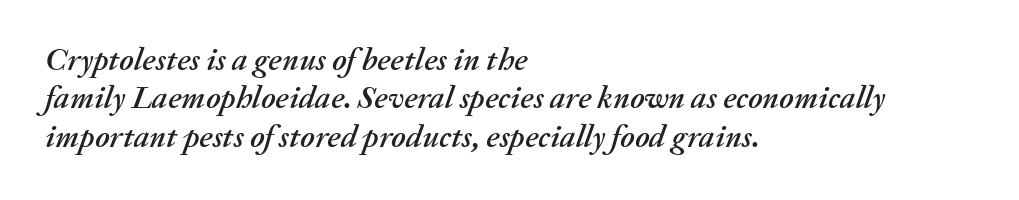
{"italic": "yes", "lean": "right", "slant_degrees": 20, "width": "normal", "stroke_contrast": "medium", "x_height": "medium", "monospaced": "no", "underline": "no", "align": "left", "line_spacing_ratio": 1.2, "letter_spacing": "normal", "letter_spacing_em": 0.0, "glyph_px": 32}
